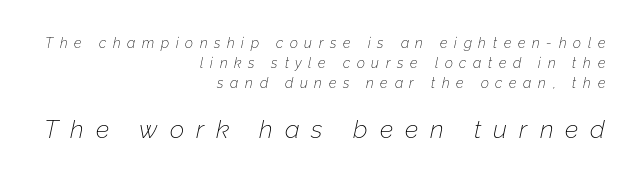
The image shows 25 px text type, italic (leaning right); set right-aligned, normal line spacing (1.42x), unusually wide letter spacing (+0.48 em), not underlined; the second (bottom) block is 1.79x larger.
